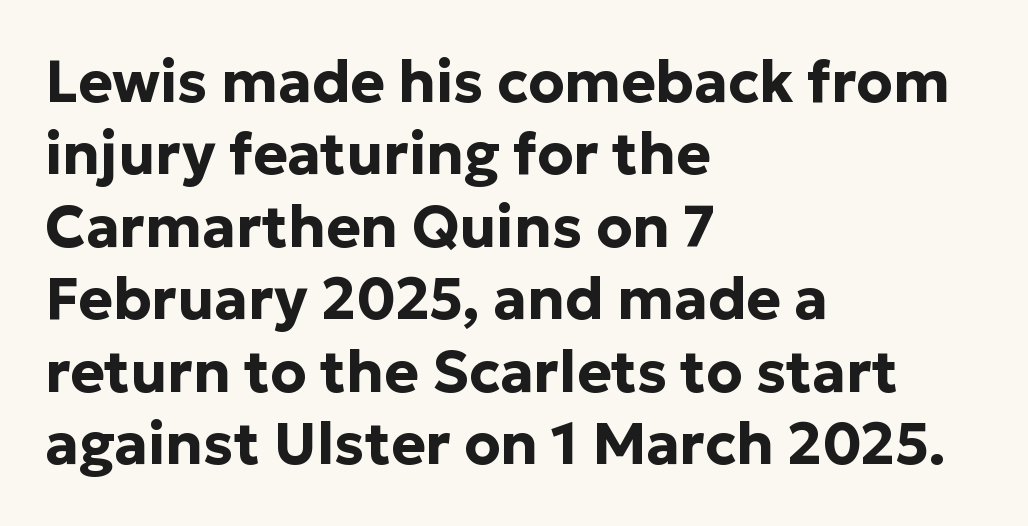
Q: Is the text bold? A: Yes.
Q: Is the text italic (slanted)? A: No, it is upright.
Q: Is the typeface a serif or a sans-serif typeface? A: Sans-serif.
Q: Is the text underlined? A: No.
Q: How is the paragraph aligned? A: Left-aligned.
Q: Is the spacing between letters normal or unusually wide? A: Normal.
Q: Is the spacing between lines tight, normal or loose? A: Normal.
Q: Width (condensed, normal, or wide)? A: Normal.
Q: Stroke contrast? A: Low.
Q: x-height? A: Medium.
Q: Monospaced? A: No.
